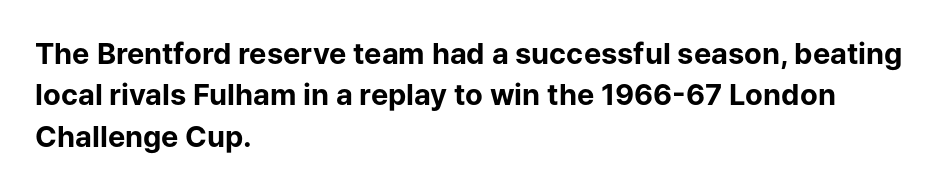
{"serif": "no", "italic": "no", "bold": "yes", "weight": "bold", "width": "normal", "stroke_contrast": "low", "x_height": "medium", "monospaced": "no", "underline": "no", "align": "left", "line_spacing": "normal", "line_spacing_ratio": 1.43, "letter_spacing": "normal", "letter_spacing_em": 0.0, "glyph_px": 29}
